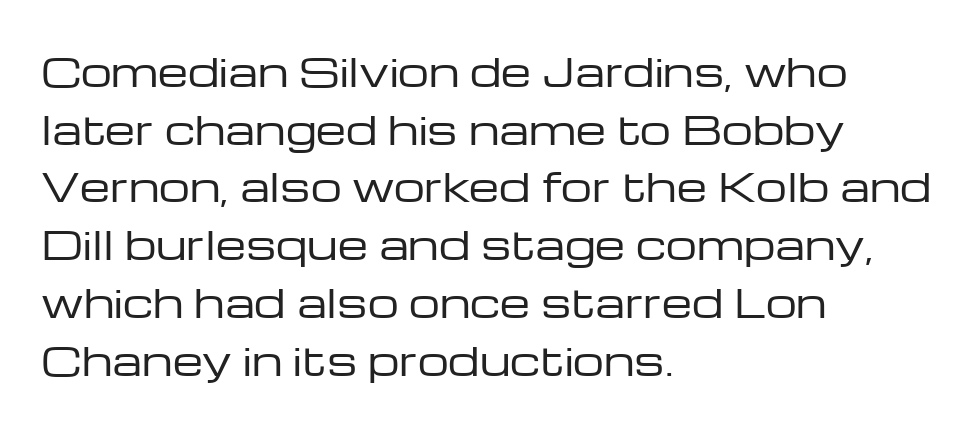
Leading: standard. The face used here is proportionally spaced, like ordinary book or web type. Descenders are the only things crossing below the line. This rendering leaves character spacing at its baseline value.
